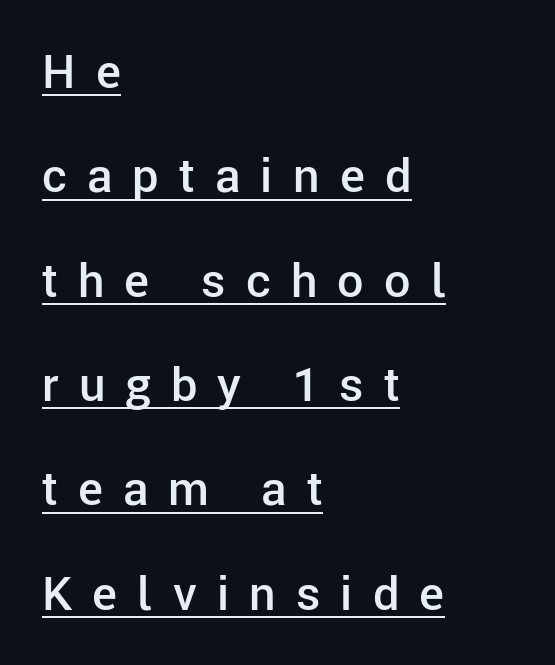
Q: Is the text bold? A: Semi-bold.
Q: Is the text italic (slanted)? A: No, it is upright.
Q: Is the typeface a serif or a sans-serif typeface? A: Sans-serif.
Q: Is the text underlined? A: Yes.
Q: How is the paragraph aligned? A: Left-aligned.
Q: Is the spacing between letters normal or unusually wide? A: Unusually wide.
Q: Is the spacing between lines tight, normal or loose? A: Loose.
Q: Width (condensed, normal, or wide)? A: Normal.
Q: Stroke contrast? A: Low.
Q: x-height? A: Medium.
Q: Monospaced? A: No.
